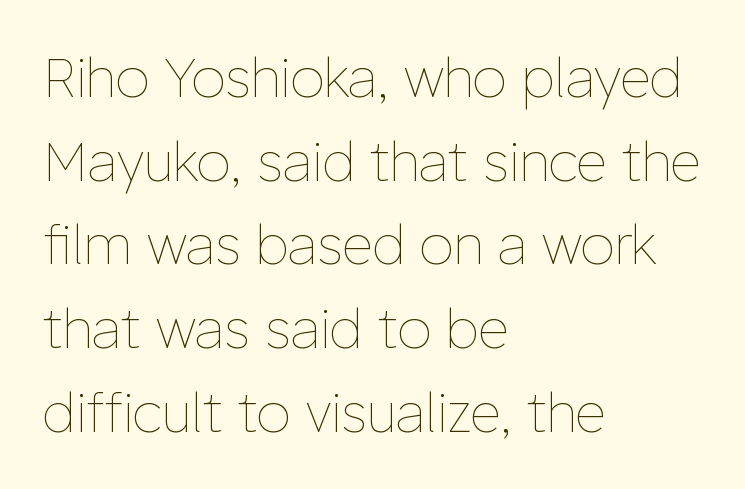
The image shows 54 px thin type, upright; set left-aligned, normal line spacing (1.55x), normal letter spacing, not underlined; low stroke contrast and a medium x-height.
